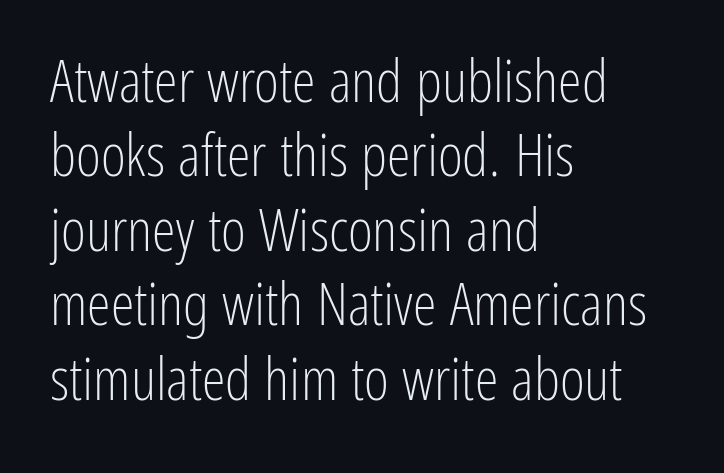
{"serif": "no", "italic": "no", "bold": "no", "weight": "light", "width": "condensed", "stroke_contrast": "low", "x_height": "medium", "monospaced": "no", "underline": "no", "align": "left", "line_spacing_ratio": 1.24, "letter_spacing": "normal", "letter_spacing_em": 0.0, "glyph_px": 60}
